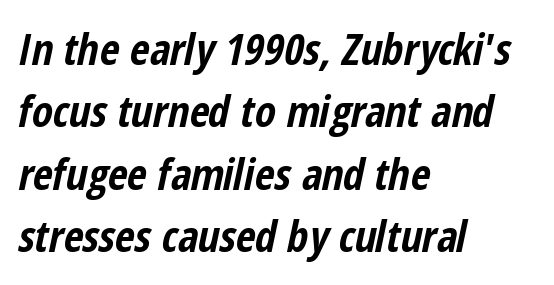
Q: Is the text bold? A: Yes.
Q: Is the text italic (slanted)? A: Yes, it leans right by about 12 degrees.
Q: Is the text underlined? A: No.
Q: How is the paragraph aligned? A: Left-aligned.
Q: Is the spacing between letters normal or unusually wide? A: Normal.
Q: Is the spacing between lines tight, normal or loose? A: Normal.
Q: Width (condensed, normal, or wide)? A: Condensed.
Q: Stroke contrast? A: Low.
Q: x-height? A: Medium.
Q: Monospaced? A: No.
